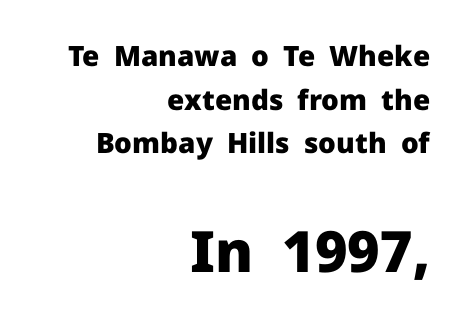
The image shows 57 px heavy sans-serif type, upright; set right-aligned, normal line spacing (1.56x), normal letter spacing, not underlined; the second (bottom) block is 2.04x larger; low stroke contrast and a medium x-height.
